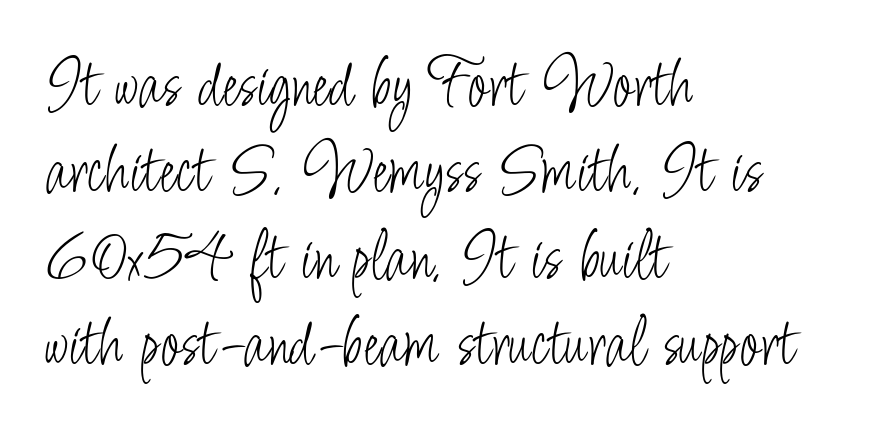
{"serif": "no", "bold": "no", "weight": "light", "width": "condensed", "stroke_contrast": "low", "x_height": "small", "monospaced": "no", "underline": "no", "align": "left", "line_spacing_ratio": 1.2, "letter_spacing": "normal", "letter_spacing_em": 0.0, "glyph_px": 72}
